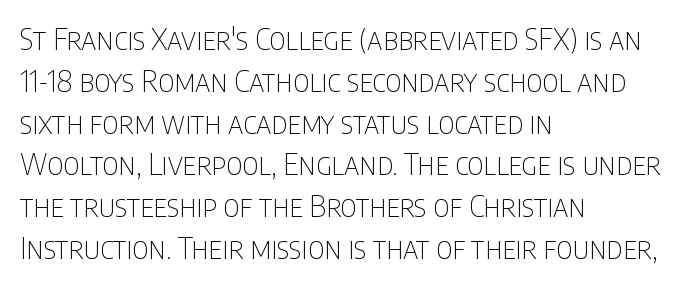
Q: Is the text bold? A: No.
Q: Is the text italic (slanted)? A: No, it is upright.
Q: Is the typeface a serif or a sans-serif typeface? A: Sans-serif.
Q: Is the text underlined? A: No.
Q: How is the paragraph aligned? A: Left-aligned.
Q: Is the spacing between letters normal or unusually wide? A: Normal.
Q: Is the spacing between lines tight, normal or loose? A: Normal.
Q: Width (condensed, normal, or wide)? A: Condensed.
Q: Stroke contrast? A: Low.
Q: x-height? A: Large.
Q: Monospaced? A: No.
